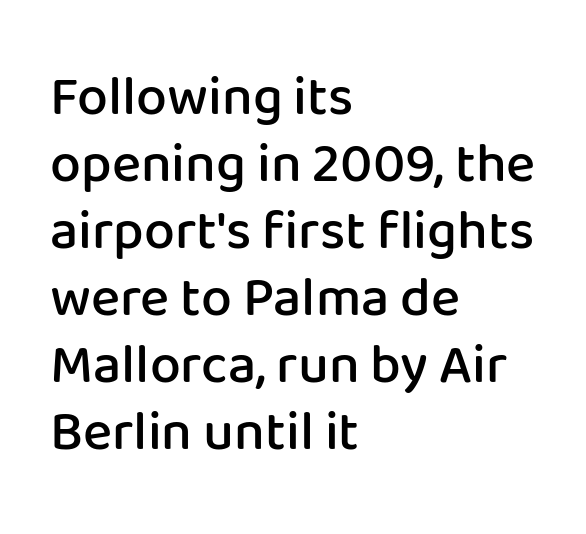
The image shows 55 px semibold sans-serif type, upright; set left-aligned, line spacing 1.22x, normal letter spacing, not underlined; low stroke contrast and a medium x-height.
